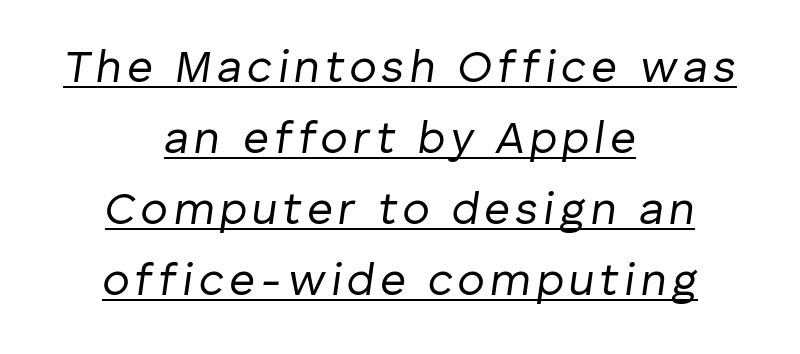
{"italic": "yes", "lean": "right", "slant_degrees": 8, "bold": "no", "weight": "regular", "width": "normal", "stroke_contrast": "low", "x_height": "medium", "monospaced": "no", "underline": "yes", "align": "center", "line_spacing": "normal", "line_spacing_ratio": 1.58, "glyph_px": 45}
